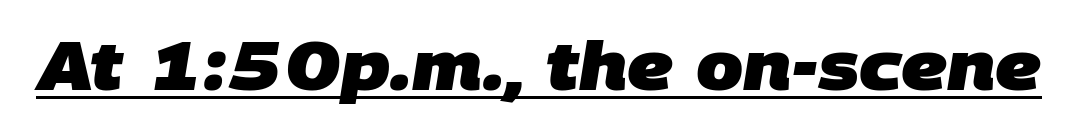
Q: Is the text bold? A: Yes.
Q: Is the typeface a serif or a sans-serif typeface? A: Sans-serif.
Q: Is the text underlined? A: Yes.
Q: Is the spacing between letters normal or unusually wide? A: Normal.
Q: Width (condensed, normal, or wide)? A: Normal.
Q: Stroke contrast? A: Low.
Q: x-height? A: Large.
Q: Monospaced? A: No.
